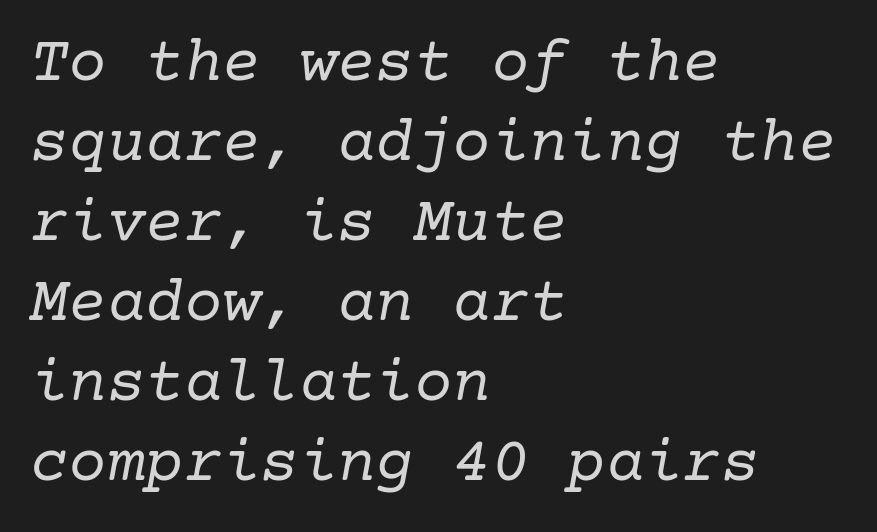
{"serif": "yes", "italic": "yes", "lean": "right", "slant_degrees": 10, "bold": "no", "weight": "regular", "width": "normal", "stroke_contrast": "low", "x_height": "medium", "underline": "no", "align": "left", "line_spacing": "normal", "line_spacing_ratio": 1.25, "letter_spacing": "normal", "letter_spacing_em": 0.0, "glyph_px": 64}
